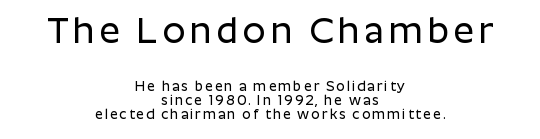
The passage shown stacks its lines with hardly any gap. Nope, no serifs anywhere on these letters. Style check: upright. A typesetter would call this proportional, since set widths differ per character. Which of the two is more prominent by size? The first, at the top.
